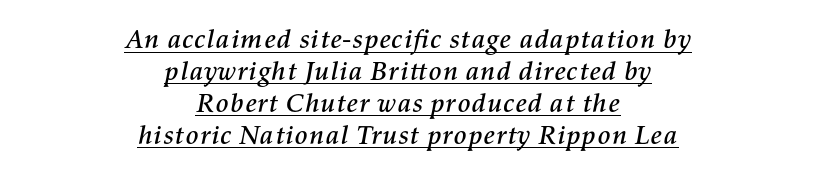
The rendering keeps characters at their native spacing. This sample uses an oblique cut, with every glyph tilted off the vertical. The lines in this sample share a center point and differ in where they start and stop. The sample's only ornament is a line tracing under the words.
